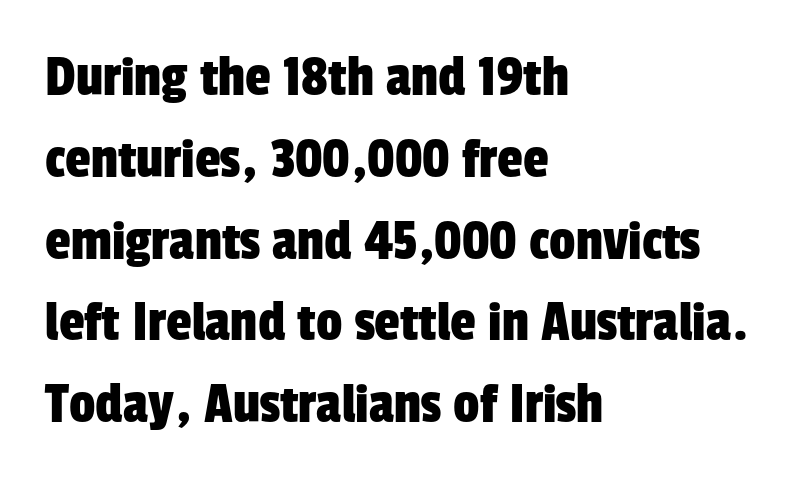
Q: Is the typeface a serif or a sans-serif typeface? A: Sans-serif.
Q: Is the text underlined? A: No.
Q: How is the paragraph aligned? A: Left-aligned.
Q: Is the spacing between letters normal or unusually wide? A: Normal.
Q: Is the spacing between lines tight, normal or loose? A: Normal.
Q: Width (condensed, normal, or wide)? A: Condensed.
Q: Stroke contrast? A: Low.
Q: x-height? A: Medium.
Q: Monospaced? A: No.
